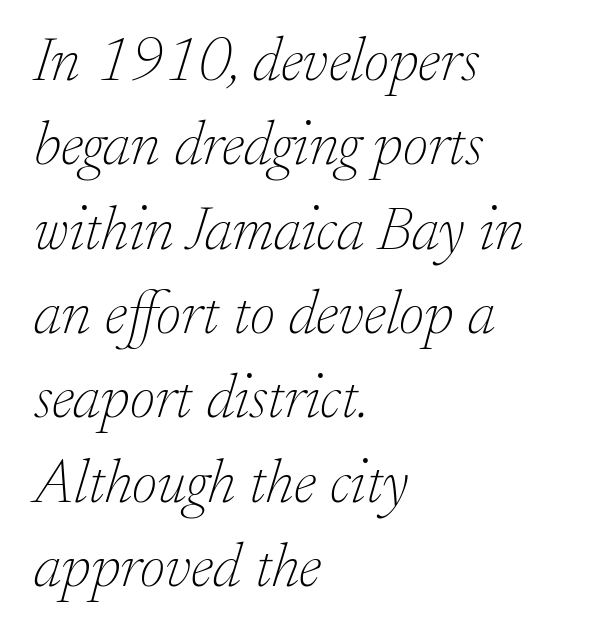
{"serif": "yes", "italic": "yes", "lean": "right", "slant_degrees": 17, "bold": "no", "weight": "thin", "width": "normal", "stroke_contrast": "low", "x_height": "small", "monospaced": "no", "underline": "no", "align": "left", "line_spacing": "normal", "line_spacing_ratio": 1.36, "letter_spacing": "normal", "letter_spacing_em": 0.0, "glyph_px": 62}
